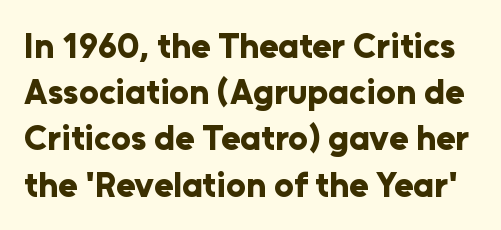
The image shows 35 px bold sans-serif type, upright; set normal line spacing (1.32x), normal letter spacing, not underlined; low stroke contrast and a medium x-height.
